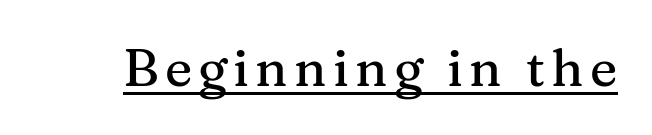
{"serif": "yes", "italic": "no", "width": "normal", "stroke_contrast": "medium", "x_height": "medium", "monospaced": "no", "underline": "yes", "glyph_px": 52}
